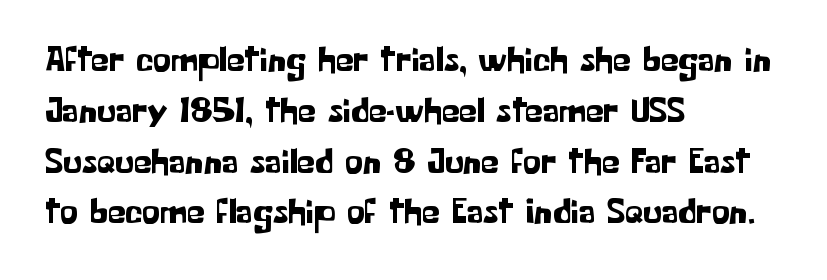
{"serif": "no", "italic": "no", "width": "normal", "stroke_contrast": "low", "x_height": "medium", "monospaced": "no", "underline": "no", "align": "left", "line_spacing": "normal", "line_spacing_ratio": 1.41, "letter_spacing": "normal", "letter_spacing_em": 0.0, "glyph_px": 36}
